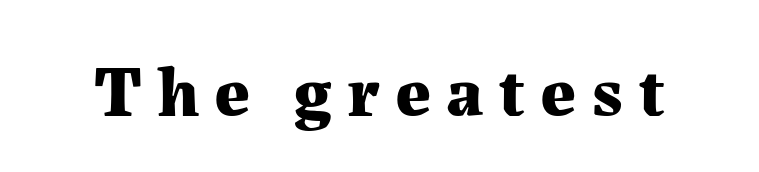
The image shows 71 px bold serif type, upright; set unusually wide letter spacing (+0.21 em), not underlined; medium stroke contrast and a medium x-height.
